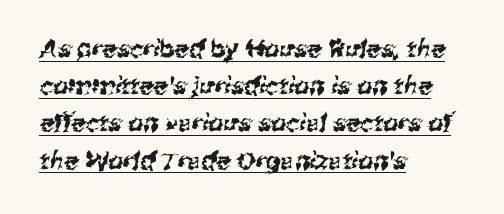
One-word summary of the alignment: left. The lines sit at an ordinary, default distance from one another. The letters sit at their default tracking, neither squeezed nor spread. The sample's only ornament is a line tracing under the words.
